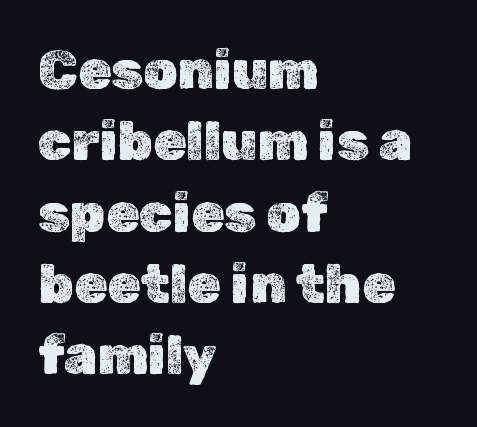
{"italic": "no", "width": "normal", "x_height": "medium", "monospaced": "no", "underline": "no", "align": "left", "line_spacing": "normal", "line_spacing_ratio": 1.32, "letter_spacing": "normal", "letter_spacing_em": 0.0, "glyph_px": 54}
